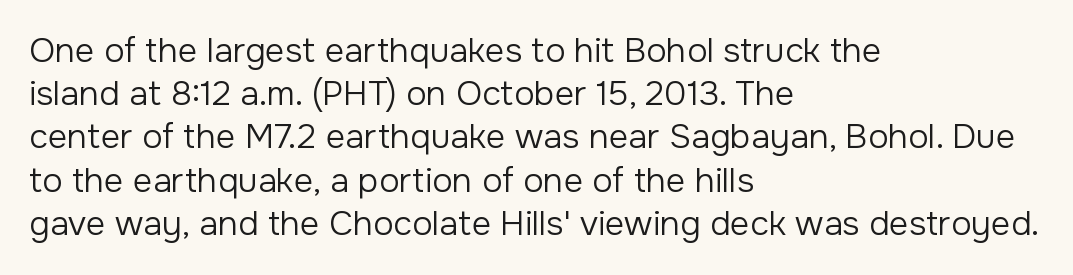
{"serif": "no", "italic": "no", "bold": "no", "weight": "regular", "width": "normal", "stroke_contrast": "low", "x_height": "medium", "monospaced": "no", "underline": "no", "align": "left", "line_spacing": "normal", "line_spacing_ratio": 1.27, "letter_spacing": "normal", "letter_spacing_em": 0.0, "glyph_px": 34}
